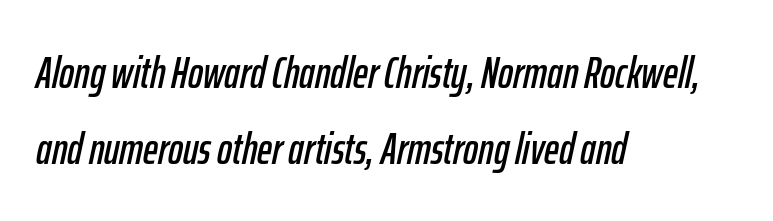
The image shows 45 px condensed type, italic (leaning right); set left-aligned, normal line spacing (1.7x), normal letter spacing, not underlined; low stroke contrast and a medium x-height.
